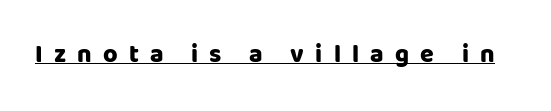
Q: Is the text bold? A: Yes.
Q: Is the text italic (slanted)? A: No, it is upright.
Q: Is the text underlined? A: Yes.
Q: Is the spacing between letters normal or unusually wide? A: Unusually wide.
